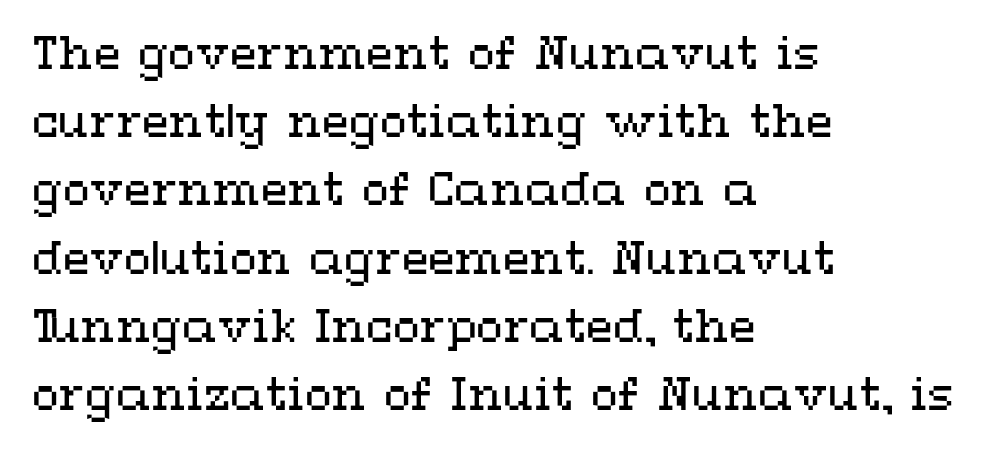
A typesetter would mark this as roman, not italic. Notice how descenders clear the ascenders below comfortably — that's standard leading. Every row of glyphs begins at an identical x-position on the left. This is not heavy type; no bold has been used. Check the space under the baseline: it is left empty.
